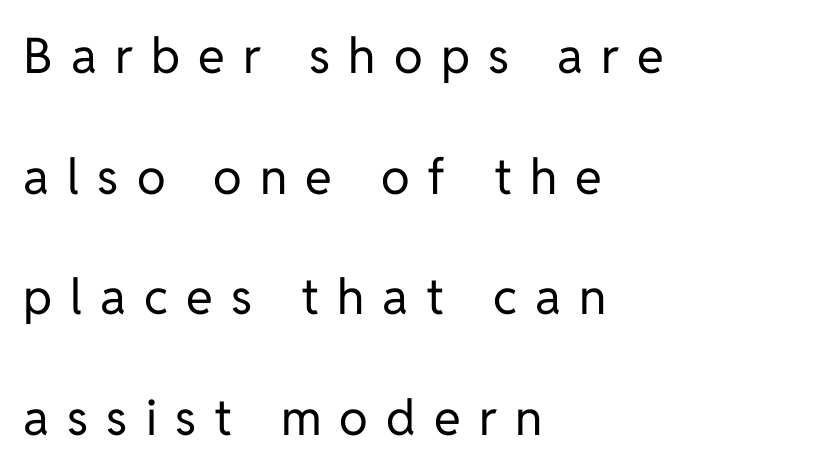
The space beneath each line is pristine and unruled. Tracking value appears strongly positive — letters spread wide. Spacing verdict: proportional, widths tailored to each character. A great deal of white space separates one row of letters from the next.
